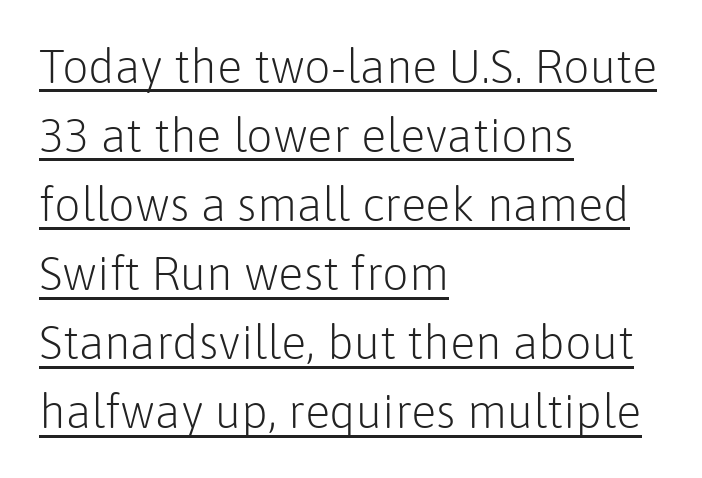
{"serif": "no", "italic": "no", "bold": "no", "weight": "light", "width": "normal", "stroke_contrast": "low", "x_height": "medium", "monospaced": "no", "underline": "yes", "align": "left", "line_spacing": "normal", "line_spacing_ratio": 1.47, "letter_spacing": "normal", "letter_spacing_em": 0.0, "glyph_px": 47}
